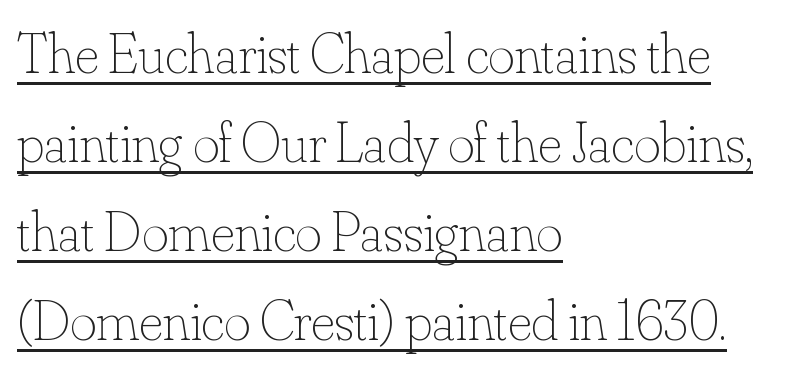
{"italic": "no", "bold": "no", "weight": "thin", "width": "normal", "stroke_contrast": "low", "x_height": "small", "monospaced": "no", "underline": "yes", "align": "left", "line_spacing": "normal", "line_spacing_ratio": 1.56, "letter_spacing": "normal", "letter_spacing_em": 0.0, "glyph_px": 57}
